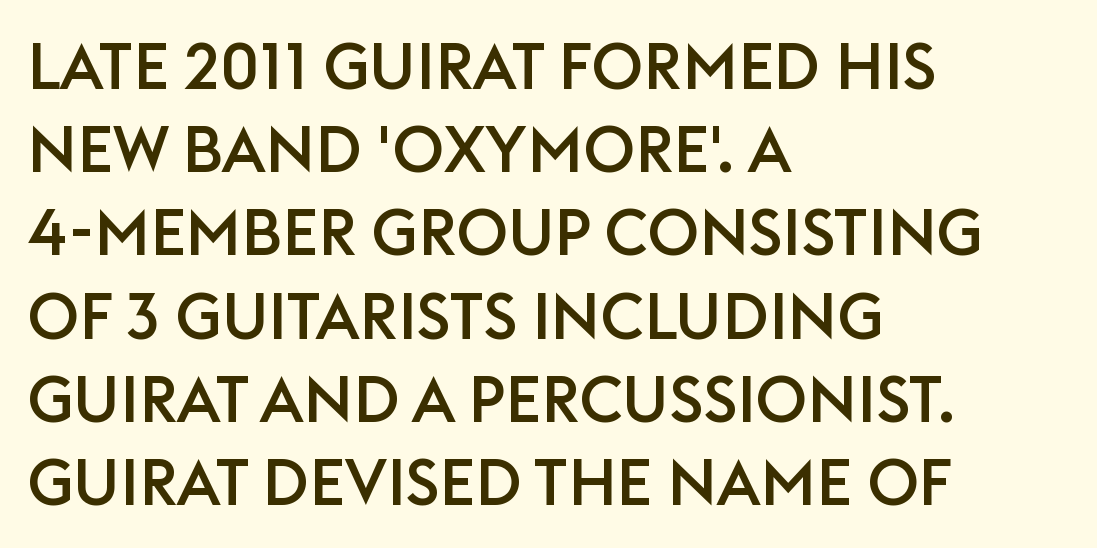
{"serif": "no", "italic": "no", "width": "normal", "stroke_contrast": "low", "x_height": "large", "monospaced": "no", "underline": "no", "align": "left", "line_spacing": "normal", "line_spacing_ratio": 1.3, "letter_spacing": "normal", "letter_spacing_em": 0.0, "glyph_px": 64}
